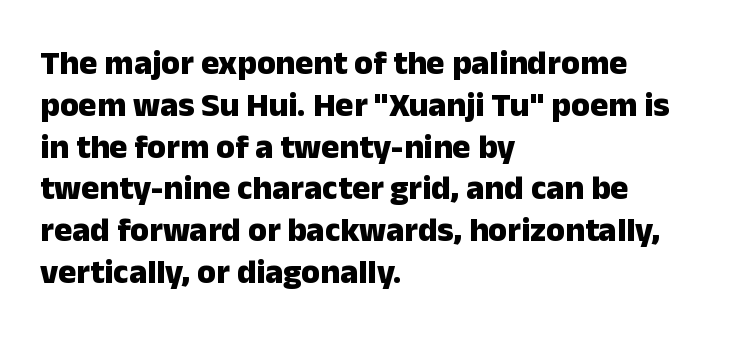
Does the copy run flush right? No — it runs flush left. Pretty heavy lettering here — definitely bold. Note: no serifs on the glyphs. Every stem runs plumb, perpendicular to the baseline. The rendering uses natural spacing where letterforms have individual widths.
